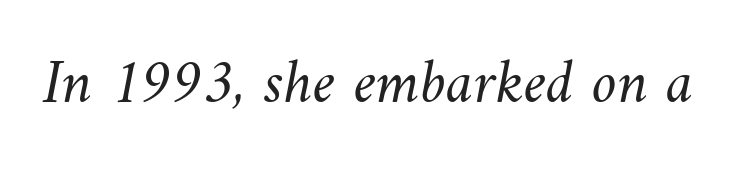
{"bold": "no", "weight": "light", "width": "normal", "stroke_contrast": "medium", "x_height": "small", "monospaced": "no", "underline": "no", "letter_spacing": "normal", "letter_spacing_em": 0.0, "glyph_px": 63}
